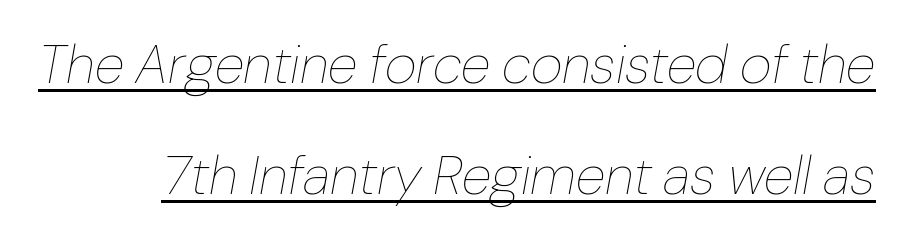
The image shows 55 px thin type, italic (leaning right); set loose line spacing (2.02x), normal letter spacing, underlined; low stroke contrast and a medium x-height.
